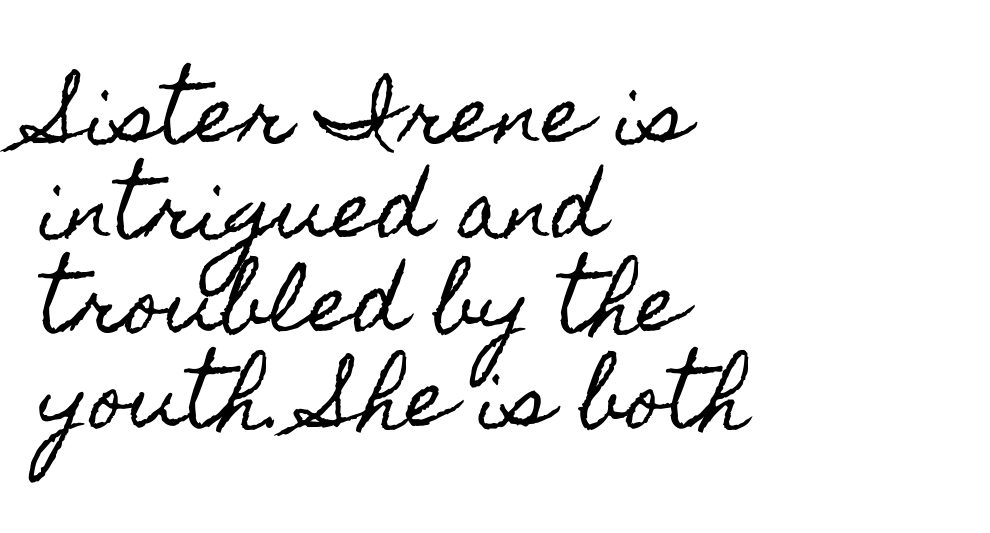
Q: Is the text italic (slanted)? A: Yes.
Q: Is the text underlined? A: No.
Q: How is the paragraph aligned? A: Left-aligned.
Q: Is the spacing between letters normal or unusually wide? A: Normal.
Q: Width (condensed, normal, or wide)? A: Condensed.
Q: x-height? A: Small.
Q: Monospaced? A: No.
